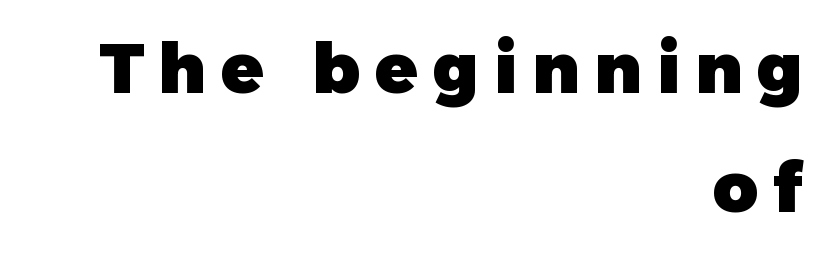
The image shows 70 px heavy sans-serif type, upright; set right-aligned, normal line spacing (1.7x), unusually wide letter spacing (+0.21 em), not underlined; low stroke contrast and a medium x-height.
